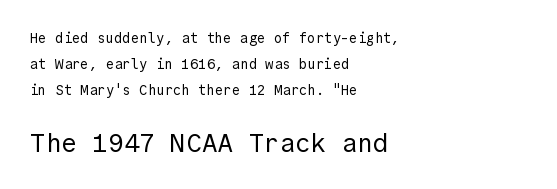
{"italic": "no", "bold": "no", "underline": "no", "align": "left", "line_spacing_ratio": 1.84, "letter_spacing": "normal", "letter_spacing_em": 0.0, "larger_block": "second", "size_ratio": 1.86, "glyph_px": 26}
